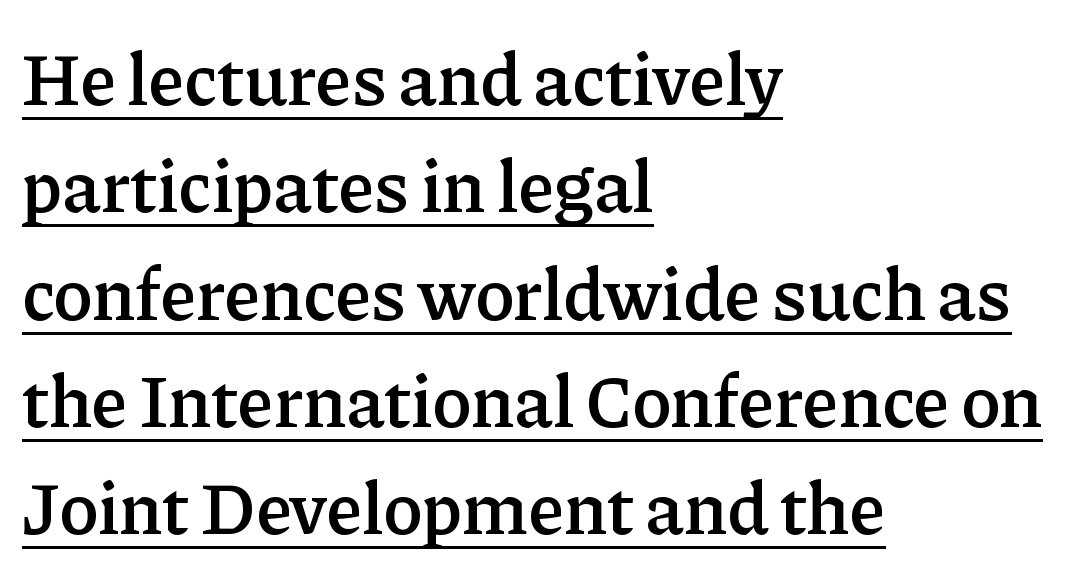
The image shows 74 px semibold serif type, upright; set left-aligned, normal line spacing (1.45x), normal letter spacing, underlined; low stroke contrast and a medium x-height.
